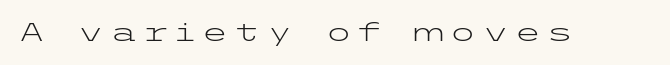
{"italic": "no", "bold": "no", "underline": "no", "glyph_px": 25}
